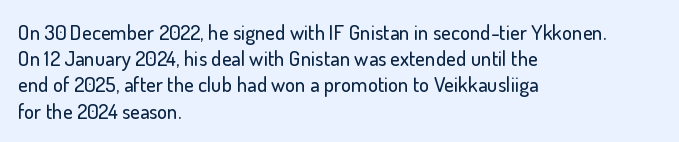
Q: Is the text italic (slanted)? A: No, it is upright.
Q: Is the text underlined? A: No.
Q: How is the paragraph aligned? A: Left-aligned.
Q: Is the spacing between letters normal or unusually wide? A: Normal.
Q: Is the spacing between lines tight, normal or loose? A: Normal.
